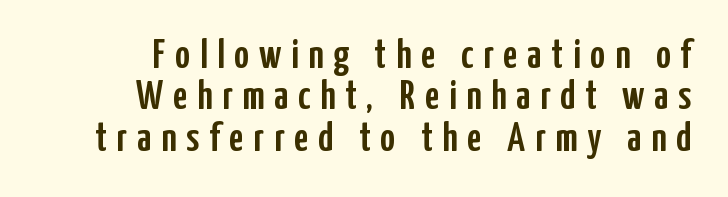
{"serif": "no", "italic": "no", "width": "condensed", "stroke_contrast": "low", "x_height": "medium", "monospaced": "no", "underline": "no", "align": "right", "line_spacing": "tight", "line_spacing_ratio": 1.01, "letter_spacing": "wide", "letter_spacing_em": 0.24, "glyph_px": 41}
